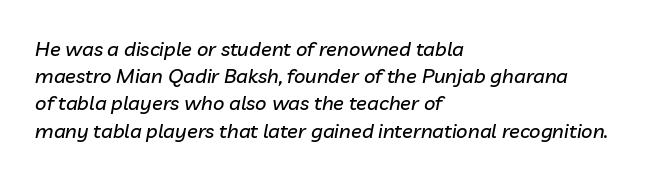
Q: Is the text italic (slanted)? A: Yes, it leans right by about 10 degrees.
Q: Is the text underlined? A: No.
Q: How is the paragraph aligned? A: Left-aligned.
Q: Is the spacing between letters normal or unusually wide? A: Normal.
Q: Is the spacing between lines tight, normal or loose? A: Normal.
